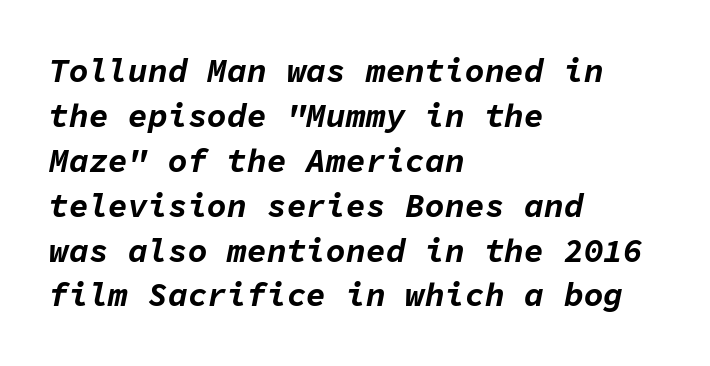
{"italic": "yes", "lean": "right", "slant_degrees": 11, "bold": "yes", "weight": "bold", "width": "normal", "stroke_contrast": "low", "x_height": "medium", "monospaced": "yes", "underline": "no", "align": "left", "line_spacing": "normal", "line_spacing_ratio": 1.36, "letter_spacing": "normal", "letter_spacing_em": 0.0, "glyph_px": 33}
